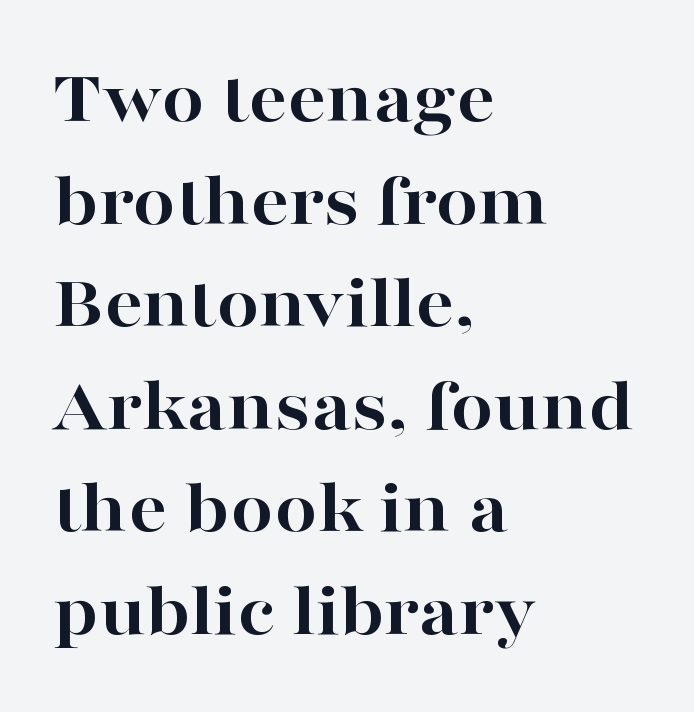
The face used here is proportionally spaced, like ordinary book or web type. Leftover space on each line is placed entirely after the last word. Leading matches the norm, producing a regular column. Typographically, this falls in the serif category.
